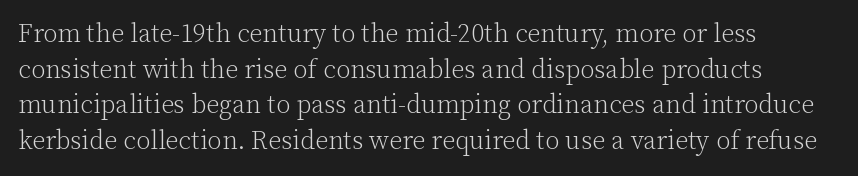
The line texture is even and compact thanks to regular tracking. Honestly, the row spacing looks completely unremarkable. Every row of glyphs begins at an identical x-position on the left. The letters stand straight up with perfectly vertical stems. Stroke thickness stays within the range of a standard reading face or lighter. Unmarked baselines from the first word to the last.
